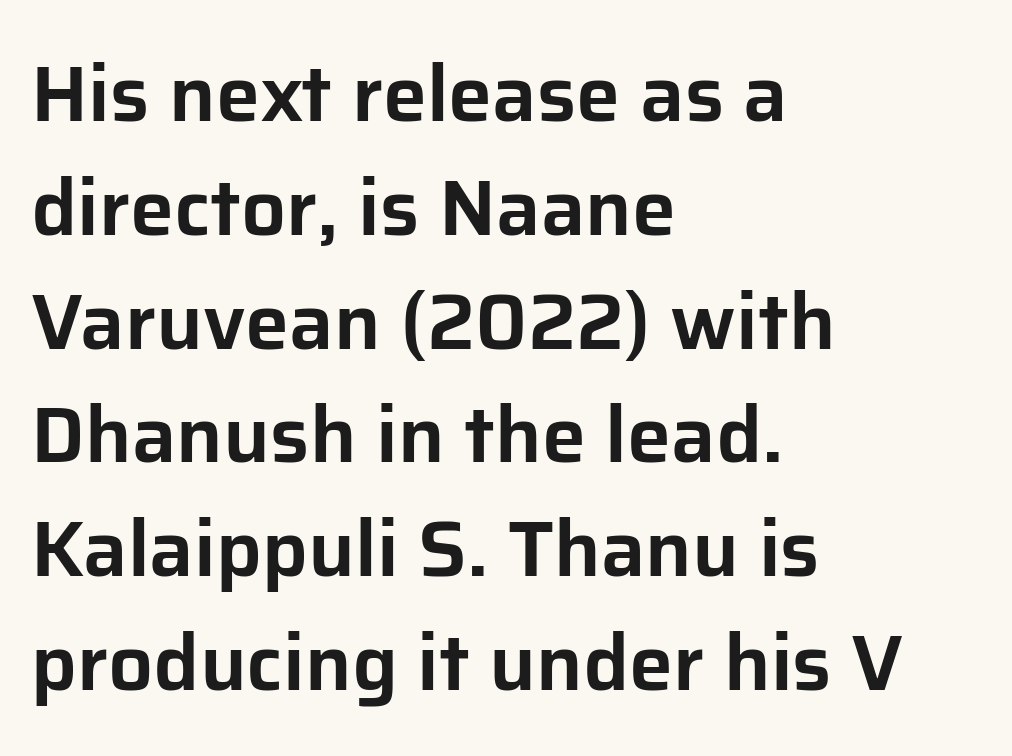
{"serif": "no", "italic": "no", "width": "normal", "stroke_contrast": "low", "x_height": "medium", "monospaced": "no", "underline": "no", "align": "left", "line_spacing": "normal", "line_spacing_ratio": 1.44, "letter_spacing": "normal", "letter_spacing_em": 0.0, "glyph_px": 79}
